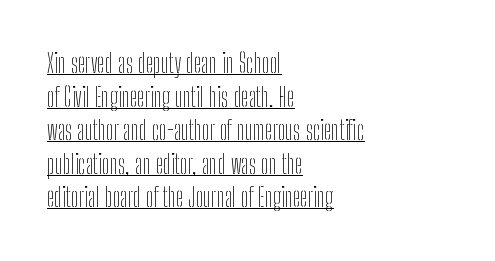
Unbolded letterforms with no extra heft. Inter-character spacing is left at the font's built-in metrics. Notice how the stems are strictly vertical — no italics here. Students, observe the line beneath the letters — that is underlining. Interline gaps are of average width in this sample. The paragraph has a hard left edge and a soft right edge.
